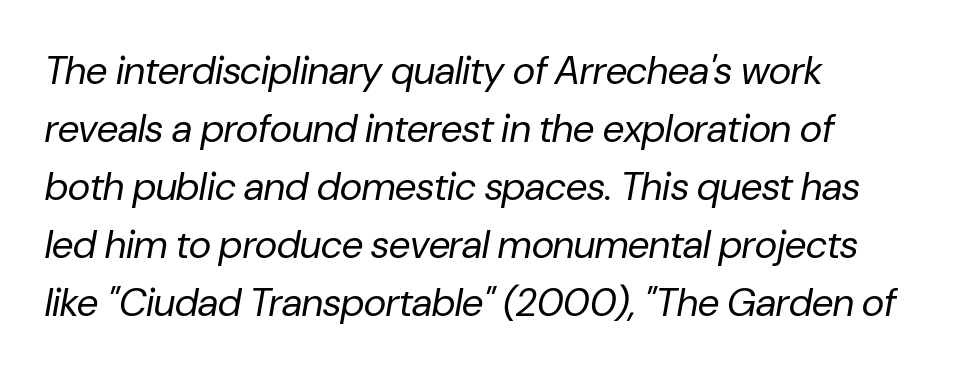
Q: Is the text bold? A: No.
Q: Is the text italic (slanted)? A: Yes, it leans right by about 10 degrees.
Q: Is the text underlined? A: No.
Q: How is the paragraph aligned? A: Left-aligned.
Q: Is the spacing between letters normal or unusually wide? A: Normal.
Q: Is the spacing between lines tight, normal or loose? A: Normal.
Q: Width (condensed, normal, or wide)? A: Normal.
Q: Stroke contrast? A: Low.
Q: x-height? A: Medium.
Q: Monospaced? A: No.
